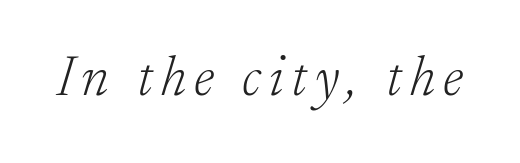
The specimen reads as italic at a glance. Letterform terminals end in serifs throughout the passage. Stroke mass is kept to a normal reading level or below. Is this a fixed-width face? No — the glyphs have proportional, varying widths.
